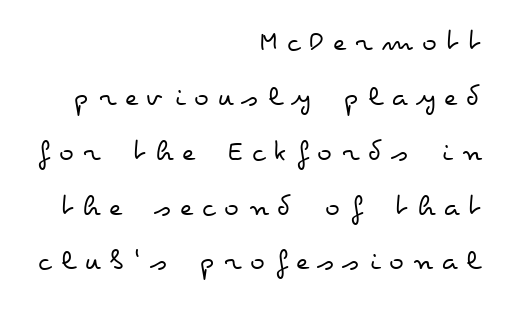
The image shows 31 px regular-weight, wide type, upright; set right-aligned, line spacing 1.77x, unusually wide letter spacing (+0.3 em), not underlined; low stroke contrast and a small x-height.
